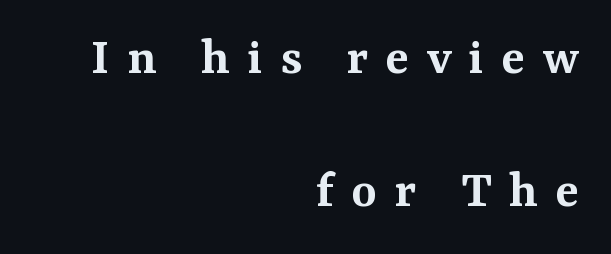
{"serif": "yes", "italic": "no", "bold": "semi", "weight": "semibold", "width": "normal", "stroke_contrast": "medium", "x_height": "medium", "monospaced": "no", "underline": "no", "align": "right", "line_spacing": "loose", "line_spacing_ratio": 2.46, "letter_spacing": "wide", "letter_spacing_em": 0.32, "glyph_px": 54}
